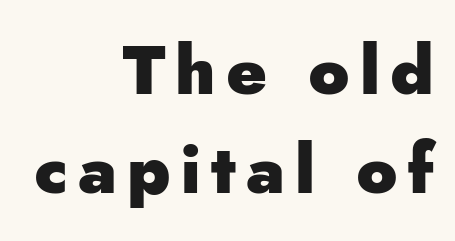
Q: Is the text bold? A: Yes.
Q: Is the text italic (slanted)? A: No, it is upright.
Q: Is the typeface a serif or a sans-serif typeface? A: Sans-serif.
Q: Is the text underlined? A: No.
Q: How is the paragraph aligned? A: Right-aligned.
Q: Is the spacing between lines tight, normal or loose? A: Normal.
Q: Width (condensed, normal, or wide)? A: Normal.
Q: Stroke contrast? A: Low.
Q: x-height? A: Small.
Q: Monospaced? A: No.
